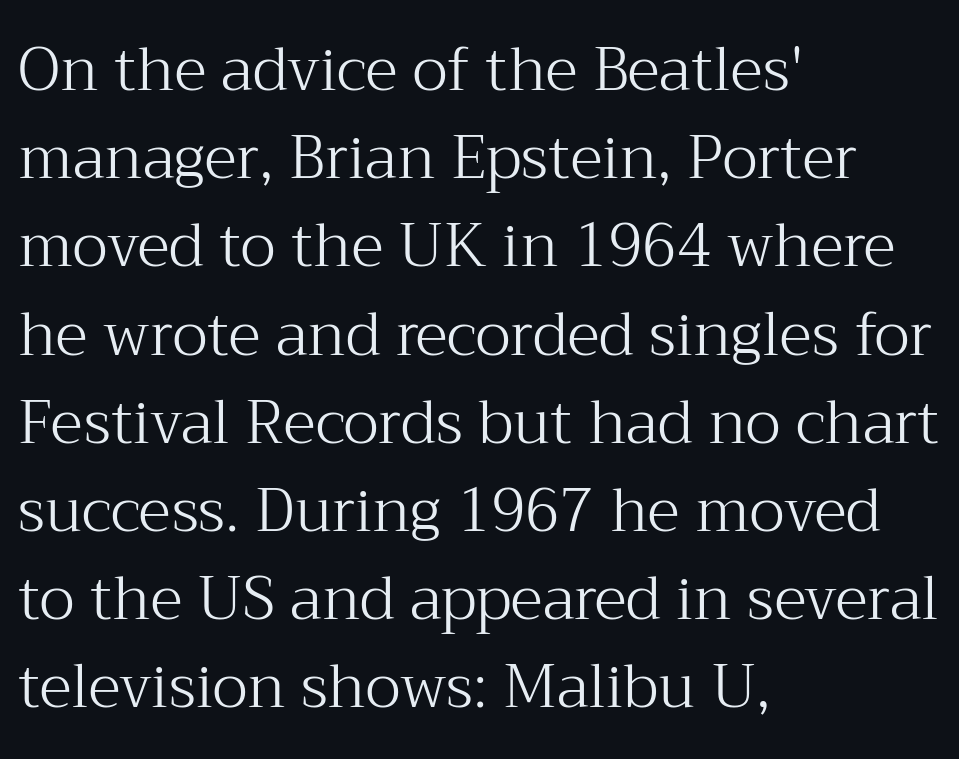
A quiet, ordinary-to-light weight characterises the typeface. The compositor pushed each line to the left boundary. The face used here is rendered with its standard letterfit. The letters carry serifs — small finishing strokes at the ends of their stems. When letters stand straight like this, we call the style roman or upright.
